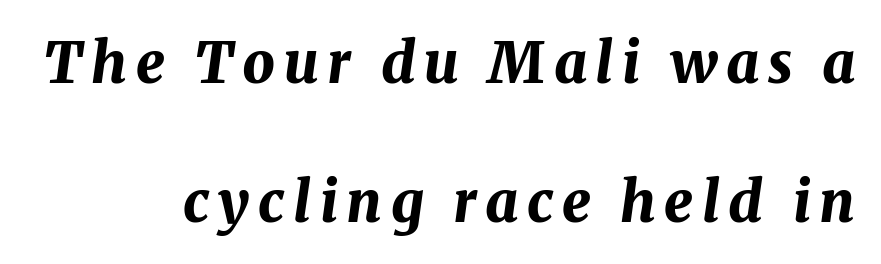
The image shows 57 px bold type, italic (leaning right); set right-aligned, loose line spacing (2.43x), not underlined; medium stroke contrast and a medium x-height.
